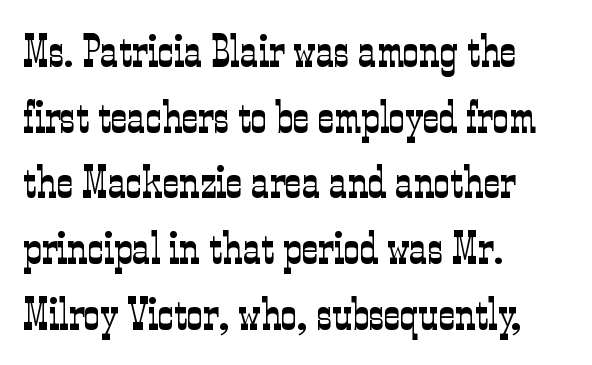
Q: Is the text bold? A: No.
Q: Is the text italic (slanted)? A: No, it is upright.
Q: Is the typeface a serif or a sans-serif typeface? A: Serif.
Q: Is the text underlined? A: No.
Q: How is the paragraph aligned? A: Left-aligned.
Q: Is the spacing between letters normal or unusually wide? A: Normal.
Q: Is the spacing between lines tight, normal or loose? A: Normal.
Q: Width (condensed, normal, or wide)? A: Condensed.
Q: Stroke contrast? A: Low.
Q: x-height? A: Medium.
Q: Monospaced? A: No.
